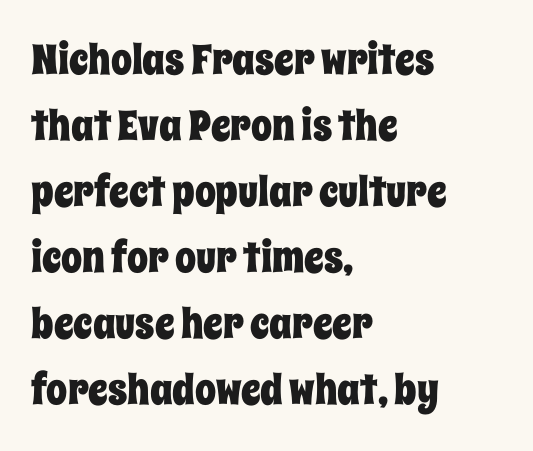
Whoever set this chose a conventional vertical rhythm. Here the glyphs are tracked normally, forming tight word shapes. Honestly, there is no underline to notice here at all. The compositor pushed each line to the left boundary.
